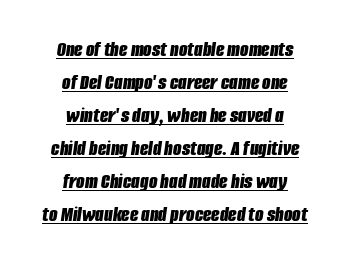
Q: Is the text bold? A: Yes.
Q: Is the text italic (slanted)? A: Yes, it leans right by about 8 degrees.
Q: Is the text underlined? A: Yes.
Q: How is the paragraph aligned? A: Centered.
Q: Is the spacing between letters normal or unusually wide? A: Normal.
Q: Is the spacing between lines tight, normal or loose? A: Normal.
